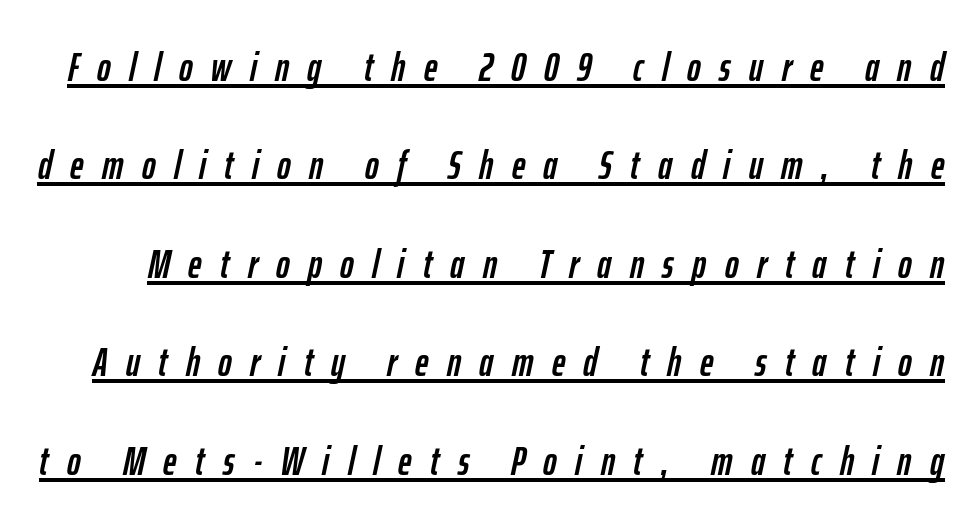
What decoration does the sample have? An underline. A great deal of white space separates one row of letters from the next. Here the glyphs are tracked loosely, breaking word shapes into spaced letters. Tall strokes in this sample are angled rather than plumb.
